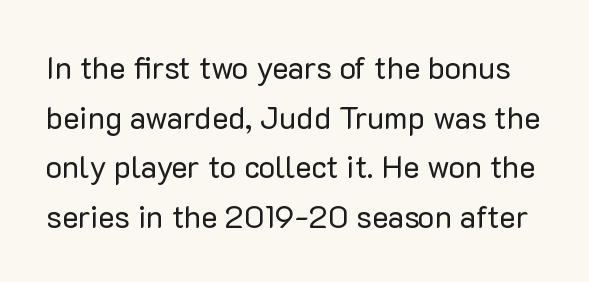
{"serif": "no", "italic": "no", "bold": "no", "weight": "regular", "width": "normal", "stroke_contrast": "low", "x_height": "medium", "monospaced": "no", "underline": "no", "line_spacing": "normal", "line_spacing_ratio": 1.6, "letter_spacing": "normal", "letter_spacing_em": 0.0, "glyph_px": 31}
